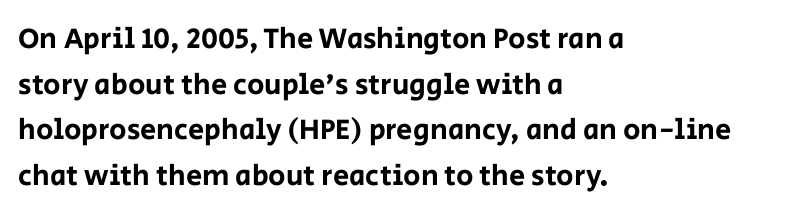
Q: Is the text italic (slanted)? A: No, it is upright.
Q: Is the typeface a serif or a sans-serif typeface? A: Sans-serif.
Q: Is the text underlined? A: No.
Q: How is the paragraph aligned? A: Left-aligned.
Q: Is the spacing between letters normal or unusually wide? A: Normal.
Q: Is the spacing between lines tight, normal or loose? A: Normal.
Q: Width (condensed, normal, or wide)? A: Normal.
Q: Stroke contrast? A: Low.
Q: x-height? A: Large.
Q: Monospaced? A: No.
